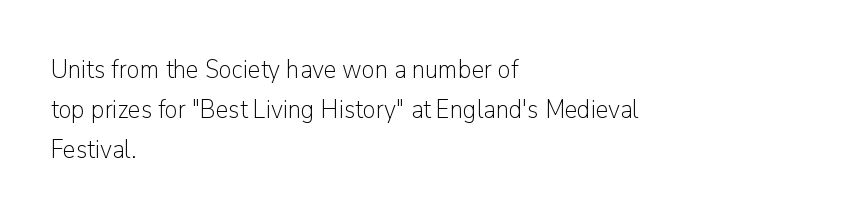
{"italic": "no", "bold": "no", "underline": "no", "align": "left", "line_spacing": "normal", "line_spacing_ratio": 1.53, "letter_spacing": "normal", "letter_spacing_em": 0.0, "glyph_px": 26}
